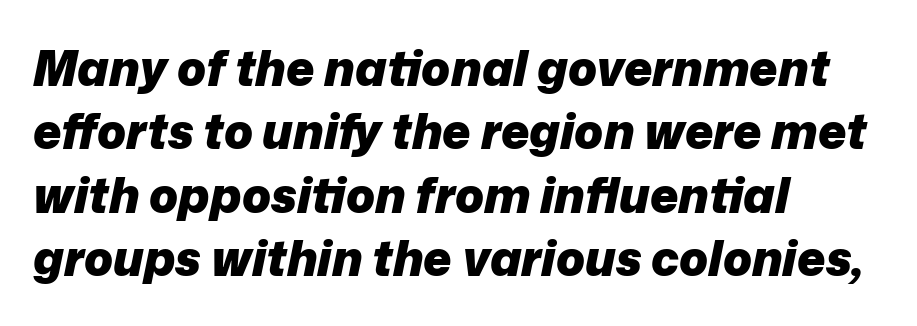
Q: Is the text bold? A: Yes.
Q: Is the text italic (slanted)? A: Yes, it leans right by about 12 degrees.
Q: Is the text underlined? A: No.
Q: How is the paragraph aligned? A: Left-aligned.
Q: Is the spacing between letters normal or unusually wide? A: Normal.
Q: Is the spacing between lines tight, normal or loose? A: Normal.
Q: Width (condensed, normal, or wide)? A: Normal.
Q: Stroke contrast? A: Low.
Q: x-height? A: Medium.
Q: Monospaced? A: No.
